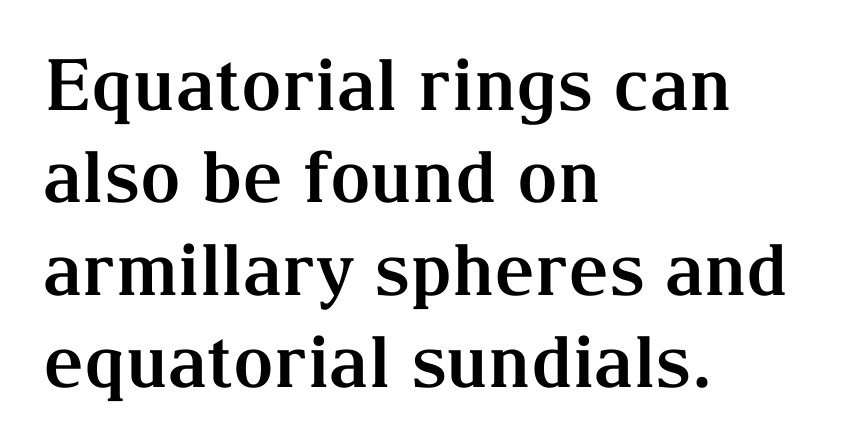
Q: Is the text bold? A: Yes.
Q: Is the text italic (slanted)? A: No, it is upright.
Q: Is the typeface a serif or a sans-serif typeface? A: Serif.
Q: Is the text underlined? A: No.
Q: How is the paragraph aligned? A: Left-aligned.
Q: Is the spacing between letters normal or unusually wide? A: Normal.
Q: Is the spacing between lines tight, normal or loose? A: Normal.
Q: Width (condensed, normal, or wide)? A: Normal.
Q: Stroke contrast? A: Medium.
Q: x-height? A: Medium.
Q: Monospaced? A: No.
